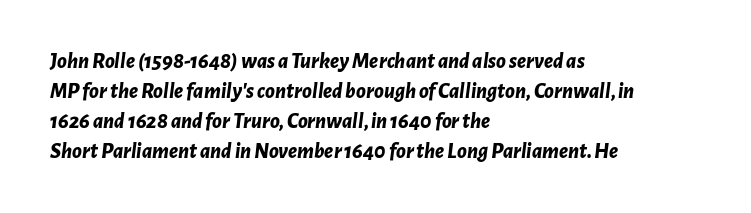
The image shows 22 px bold type, italic (leaning right); set left-aligned, normal line spacing (1.36x), normal letter spacing, not underlined.
